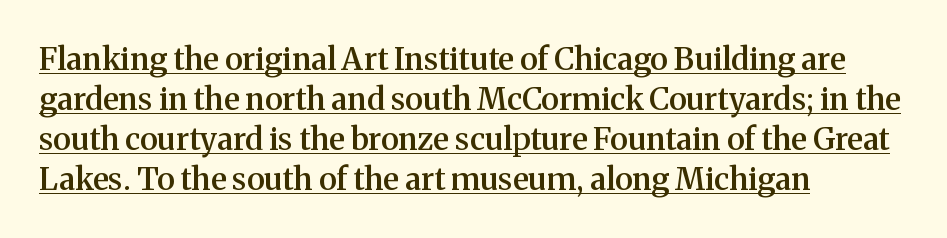
Q: Is the text bold? A: Semi-bold.
Q: Is the text italic (slanted)? A: No, it is upright.
Q: Is the typeface a serif or a sans-serif typeface? A: Serif.
Q: Is the text underlined? A: Yes.
Q: How is the paragraph aligned? A: Left-aligned.
Q: Is the spacing between letters normal or unusually wide? A: Normal.
Q: Is the spacing between lines tight, normal or loose? A: Normal.
Q: Width (condensed, normal, or wide)? A: Normal.
Q: Stroke contrast? A: Medium.
Q: x-height? A: Medium.
Q: Monospaced? A: No.
